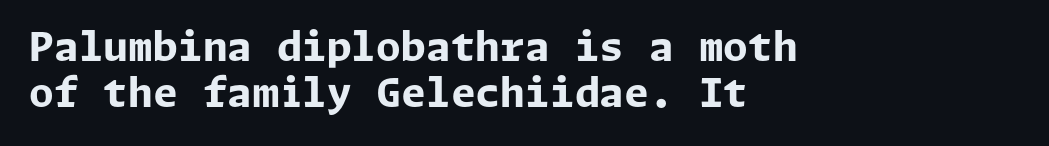
The image shows 40 px bold sans-serif type, upright; set left-aligned, line spacing 1.16x, normal letter spacing, not underlined; low stroke contrast and a medium x-height.
